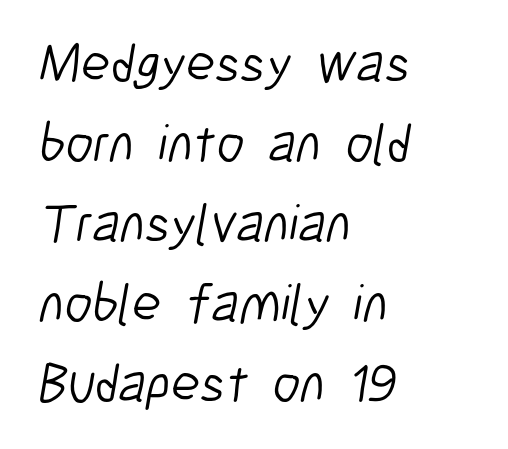
Q: Is the text bold? A: No.
Q: Is the typeface a serif or a sans-serif typeface? A: Sans-serif.
Q: Is the text underlined? A: No.
Q: How is the paragraph aligned? A: Left-aligned.
Q: Is the spacing between letters normal or unusually wide? A: Normal.
Q: Is the spacing between lines tight, normal or loose? A: Normal.
Q: Width (condensed, normal, or wide)? A: Condensed.
Q: Stroke contrast? A: Low.
Q: x-height? A: Medium.
Q: Monospaced? A: No.
